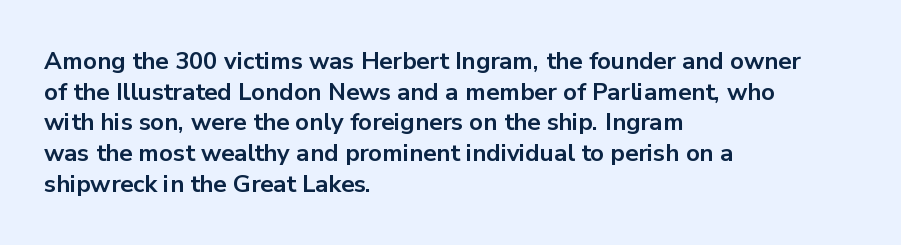
The image shows 24 px bold type, upright; set left-aligned, normal line spacing (1.28x), normal letter spacing, not underlined.
